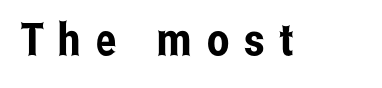
{"serif": "no", "italic": "no", "width": "condensed", "stroke_contrast": "low", "x_height": "medium", "monospaced": "no", "underline": "no", "letter_spacing": "wide", "letter_spacing_em": 0.33, "glyph_px": 45}
